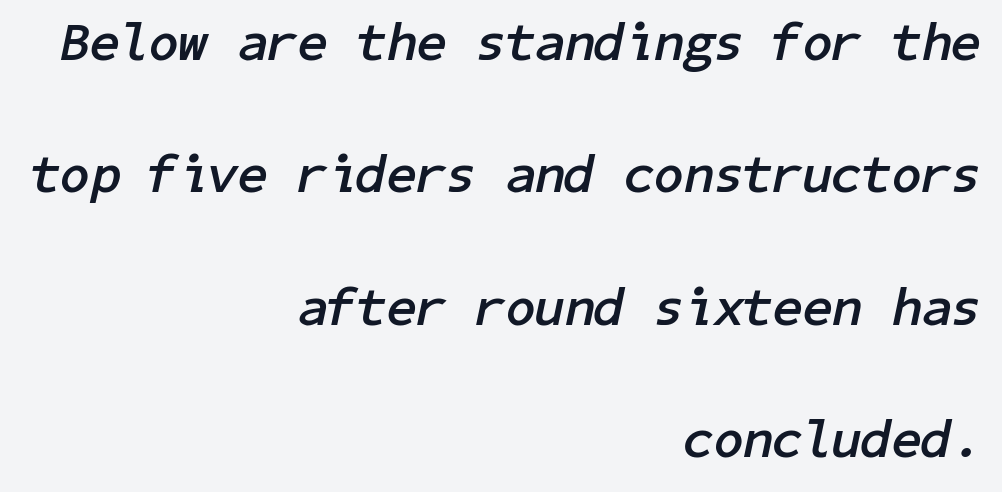
The image shows 54 px semibold type, italic (leaning right); set right-aligned, loose line spacing (2.45x), normal letter spacing, not underlined; low stroke contrast and a medium x-height.
